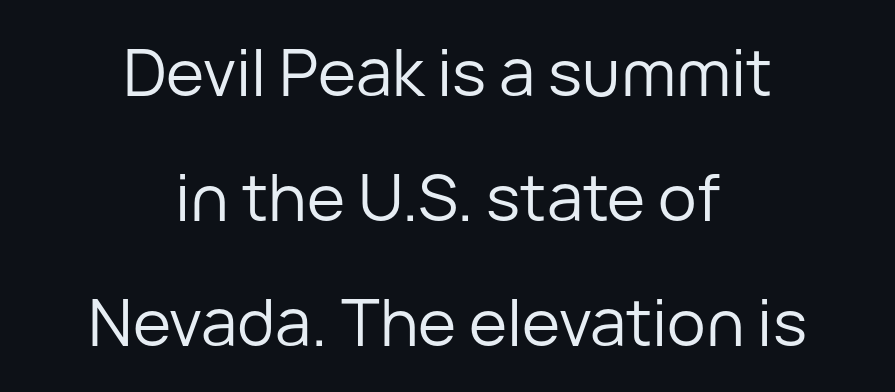
Q: Is the text bold? A: No.
Q: Is the text italic (slanted)? A: No, it is upright.
Q: Is the typeface a serif or a sans-serif typeface? A: Sans-serif.
Q: Is the text underlined? A: No.
Q: How is the paragraph aligned? A: Centered.
Q: Is the spacing between letters normal or unusually wide? A: Normal.
Q: Is the spacing between lines tight, normal or loose? A: Loose.
Q: Width (condensed, normal, or wide)? A: Normal.
Q: Stroke contrast? A: Low.
Q: x-height? A: Medium.
Q: Monospaced? A: No.
